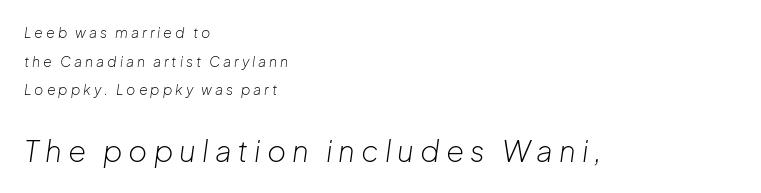
The image shows 29 px light type, italic (leaning right); set left-aligned, loose line spacing (2.04x), unusually wide letter spacing (+0.21 em), not underlined; the second (bottom) block is 2.07x larger; low stroke contrast and a medium x-height.
